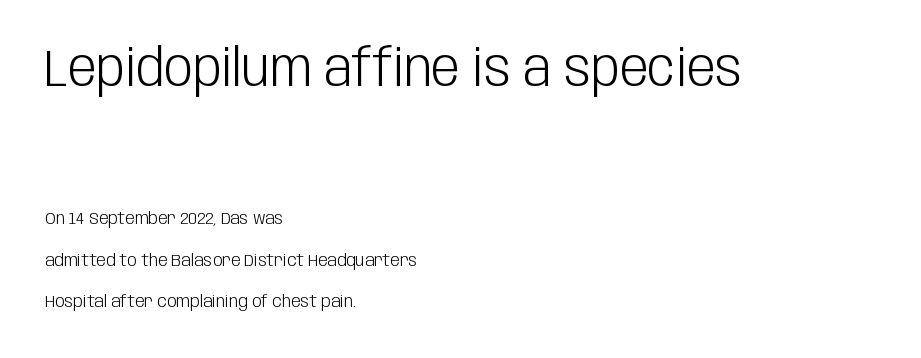
Q: Is the text bold? A: No.
Q: Is the text italic (slanted)? A: No, it is upright.
Q: Is the typeface a serif or a sans-serif typeface? A: Sans-serif.
Q: Is the text underlined? A: No.
Q: How is the paragraph aligned? A: Left-aligned.
Q: Is the spacing between letters normal or unusually wide? A: Normal.
Q: Is the spacing between lines tight, normal or loose? A: Loose.
Q: Which block of text is set in a larger size, the first (top) or the second (bottom)? A: The first (top) one.
Q: Width (condensed, normal, or wide)? A: Condensed.
Q: Stroke contrast? A: Low.
Q: x-height? A: Large.
Q: Monospaced? A: No.
